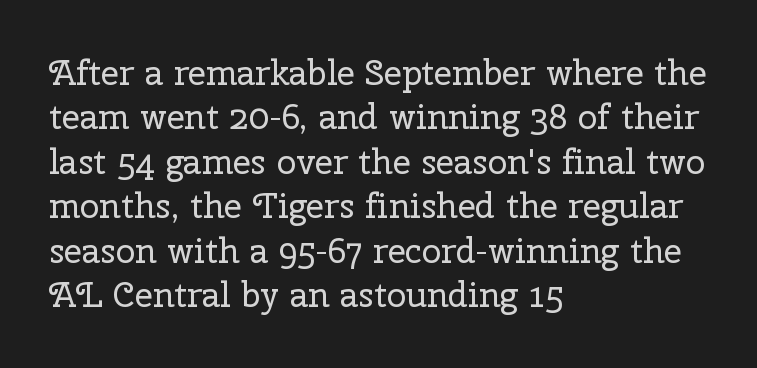
{"serif": "yes", "italic": "no", "bold": "no", "weight": "regular", "width": "normal", "stroke_contrast": "low", "x_height": "medium", "monospaced": "no", "underline": "no", "align": "left", "line_spacing": "normal", "line_spacing_ratio": 1.27, "letter_spacing": "normal", "letter_spacing_em": 0.0, "glyph_px": 35}
